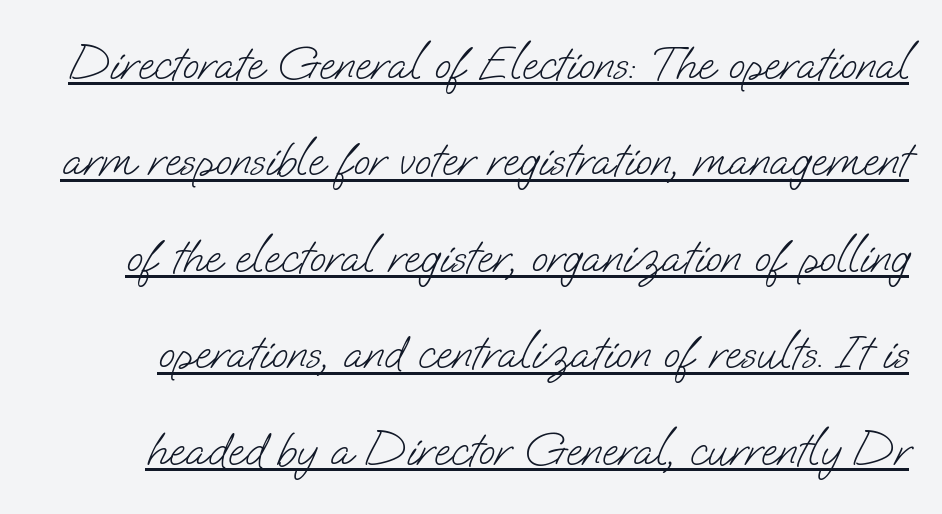
{"serif": "no", "bold": "no", "weight": "light", "width": "normal", "stroke_contrast": "low", "x_height": "small", "monospaced": "no", "underline": "yes", "line_spacing": "loose", "line_spacing_ratio": 2.01, "letter_spacing": "normal", "letter_spacing_em": 0.0, "glyph_px": 48}
